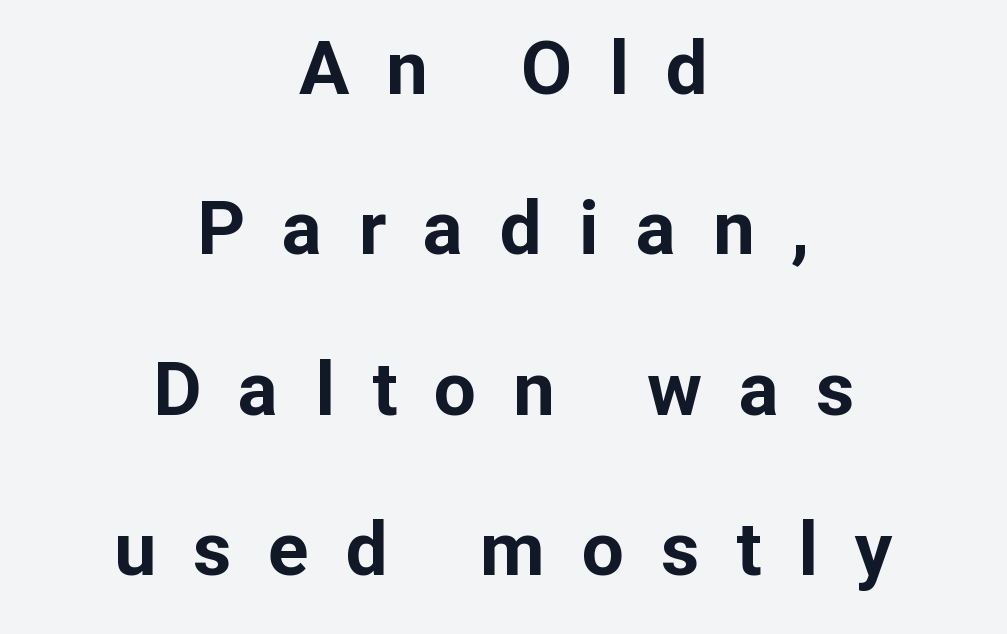
Q: Is the text bold? A: Yes.
Q: Is the text italic (slanted)? A: No, it is upright.
Q: Is the typeface a serif or a sans-serif typeface? A: Sans-serif.
Q: Is the text underlined? A: No.
Q: How is the paragraph aligned? A: Centered.
Q: Is the spacing between letters normal or unusually wide? A: Unusually wide.
Q: Is the spacing between lines tight, normal or loose? A: Loose.
Q: Width (condensed, normal, or wide)? A: Normal.
Q: Stroke contrast? A: Low.
Q: x-height? A: Medium.
Q: Monospaced? A: No.
